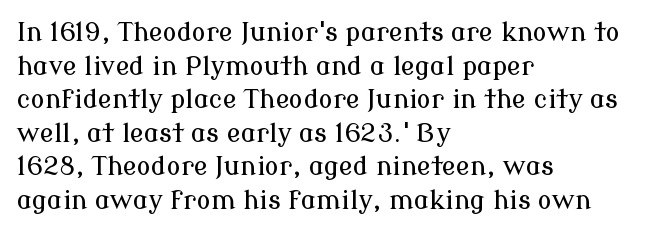
The zone under the glyphs is completely vacant. Line starts are locked; line ends wander. Look at the tracking — it's just the regular setting, nothing added. Horizontal bands of white between lines are of average thickness.
